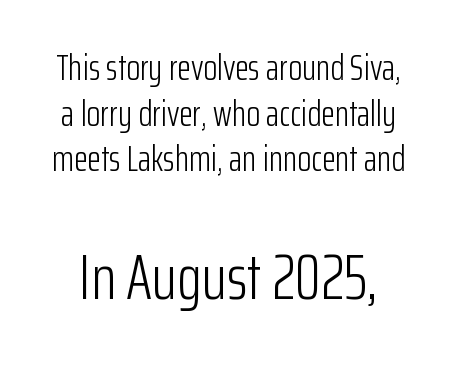
{"serif": "no", "italic": "no", "bold": "no", "weight": "light", "width": "condensed", "stroke_contrast": "low", "x_height": "medium", "monospaced": "no", "underline": "no", "line_spacing": "normal", "line_spacing_ratio": 1.27, "letter_spacing": "normal", "letter_spacing_em": 0.0, "larger_block": "second", "size_ratio": 1.75, "glyph_px": 63}
